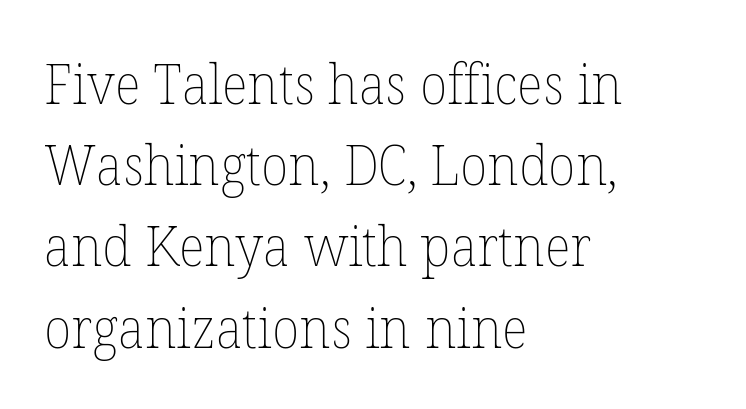
Typeset ragged right — the left edge is the straight one. The horizontal fit of the characters is conventional and even. Rule under the text: the space is simply empty. Italic? Not at all — the glyphs are vertical.
